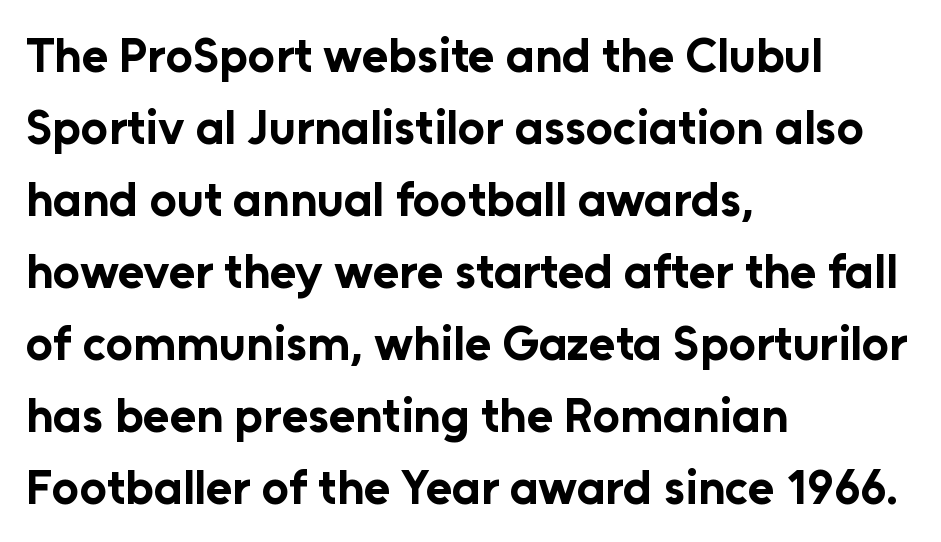
{"serif": "no", "italic": "no", "bold": "yes", "weight": "bold", "width": "normal", "stroke_contrast": "low", "x_height": "medium", "monospaced": "no", "underline": "no", "align": "left", "line_spacing": "normal", "line_spacing_ratio": 1.5, "letter_spacing": "normal", "letter_spacing_em": 0.0, "glyph_px": 48}
